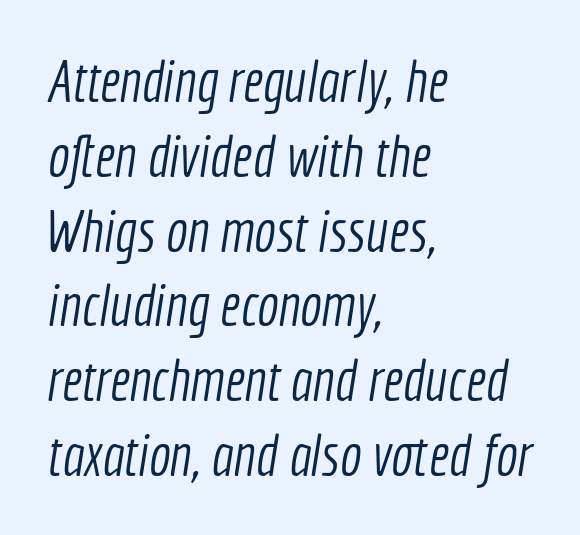
Q: Is the text bold? A: No.
Q: Is the typeface a serif or a sans-serif typeface? A: Sans-serif.
Q: Is the text underlined? A: No.
Q: How is the paragraph aligned? A: Left-aligned.
Q: Is the spacing between letters normal or unusually wide? A: Normal.
Q: Is the spacing between lines tight, normal or loose? A: Normal.
Q: Width (condensed, normal, or wide)? A: Condensed.
Q: x-height? A: Medium.
Q: Monospaced? A: No.
